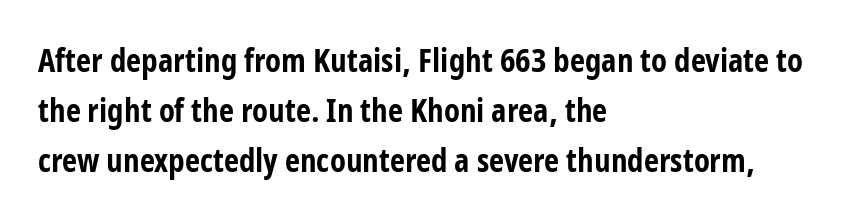
The image shows 33 px bold, condensed sans-serif type, upright; set left-aligned, normal line spacing (1.51x), normal letter spacing, not underlined; low stroke contrast and a medium x-height.
